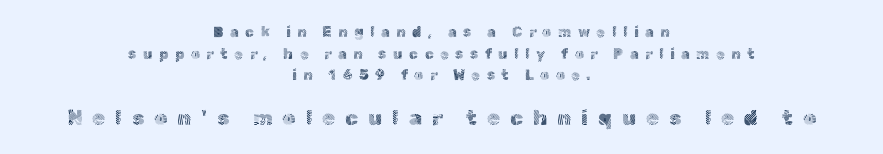
Q: Is the text bold? A: No.
Q: Is the text italic (slanted)? A: No, it is upright.
Q: Is the text underlined? A: No.
Q: How is the paragraph aligned? A: Centered.
Q: Is the spacing between letters normal or unusually wide? A: Unusually wide.
Q: Is the spacing between lines tight, normal or loose? A: Normal.
Q: Which block of text is set in a larger size, the first (top) or the second (bottom)? A: The second (bottom) one.
